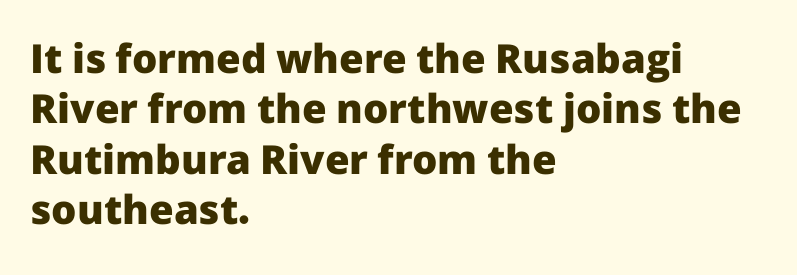
The image shows 40 px heavy sans-serif type, upright; set left-aligned, normal line spacing (1.26x), normal letter spacing, not underlined; low stroke contrast and a medium x-height.
